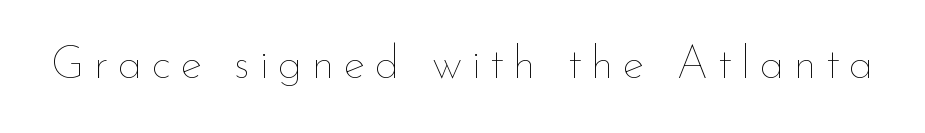
{"italic": "no", "bold": "no", "weight": "thin", "width": "normal", "stroke_contrast": "low", "x_height": "small", "monospaced": "no", "underline": "no", "letter_spacing": "wide", "letter_spacing_em": 0.2, "glyph_px": 46}
